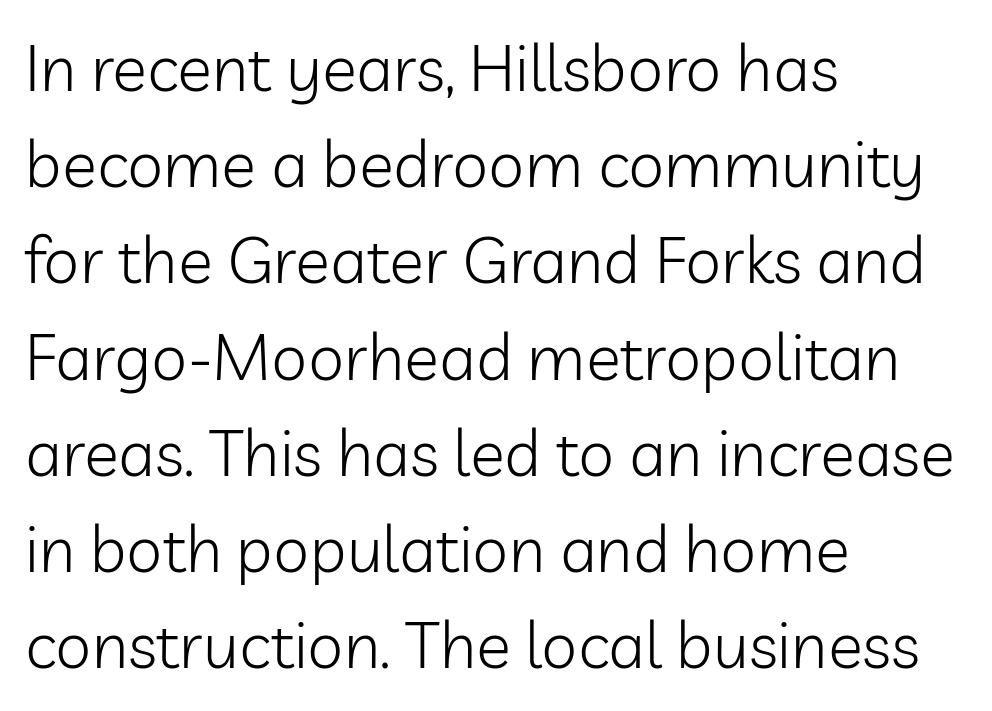
{"serif": "no", "italic": "no", "bold": "no", "weight": "light", "width": "normal", "stroke_contrast": "low", "x_height": "medium", "monospaced": "no", "underline": "no", "align": "left", "line_spacing": "normal", "line_spacing_ratio": 1.48, "letter_spacing": "normal", "letter_spacing_em": 0.0, "glyph_px": 65}
